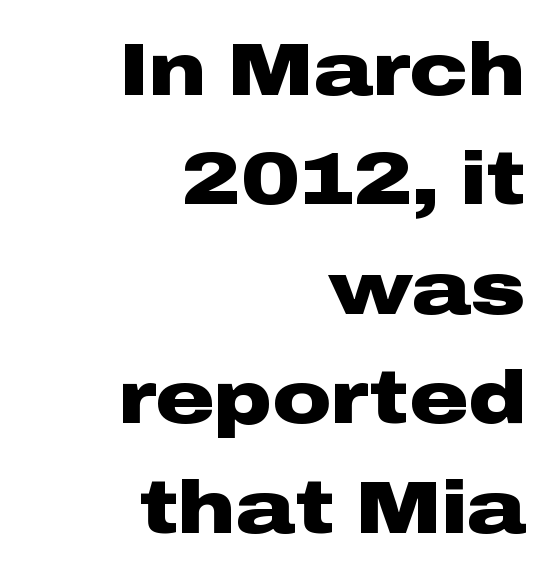
{"serif": "no", "italic": "no", "bold": "yes", "weight": "heavy", "width": "wide", "stroke_contrast": "low", "x_height": "medium", "monospaced": "no", "underline": "no", "align": "right", "line_spacing": "normal", "line_spacing_ratio": 1.5, "letter_spacing": "normal", "letter_spacing_em": 0.0, "glyph_px": 73}
